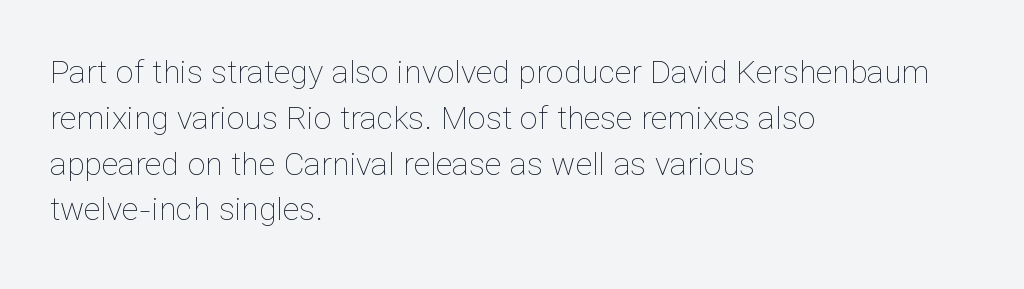
Every row of glyphs begins at an identical x-position on the left. This is the regular roman posture of the typeface. The block of text has a typical density, with ordinary space between rows. Has an underline been added? It has not.
